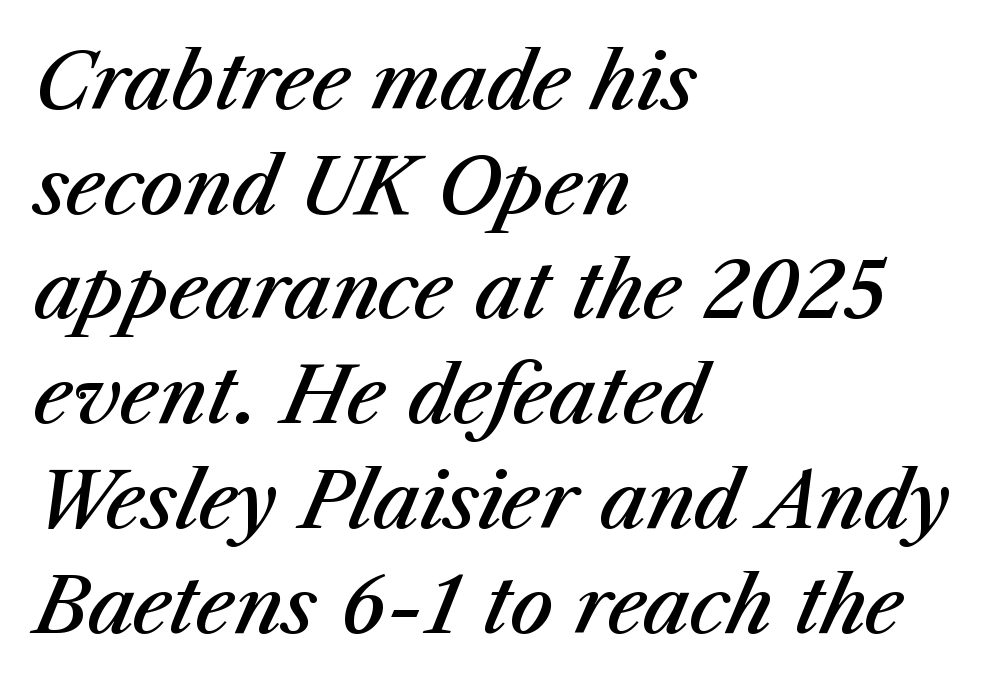
{"italic": "yes", "lean": "right", "slant_degrees": 23, "bold": "semi", "weight": "semibold", "width": "normal", "stroke_contrast": "medium", "x_height": "medium", "monospaced": "no", "underline": "no", "align": "left", "line_spacing": "normal", "line_spacing_ratio": 1.36, "letter_spacing": "normal", "letter_spacing_em": 0.0, "glyph_px": 77}
